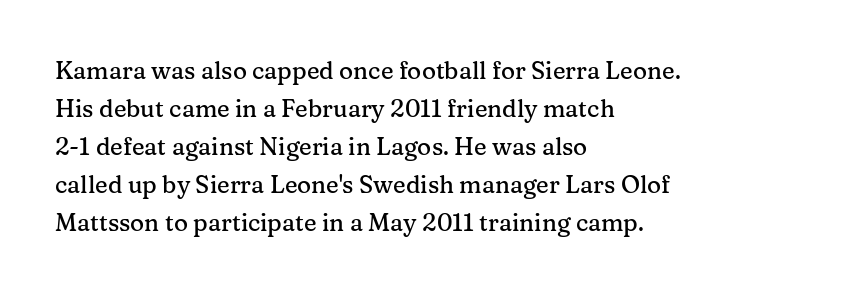
The image shows 24 px text type, upright; set left-aligned, normal line spacing (1.58x), normal letter spacing, not underlined.
